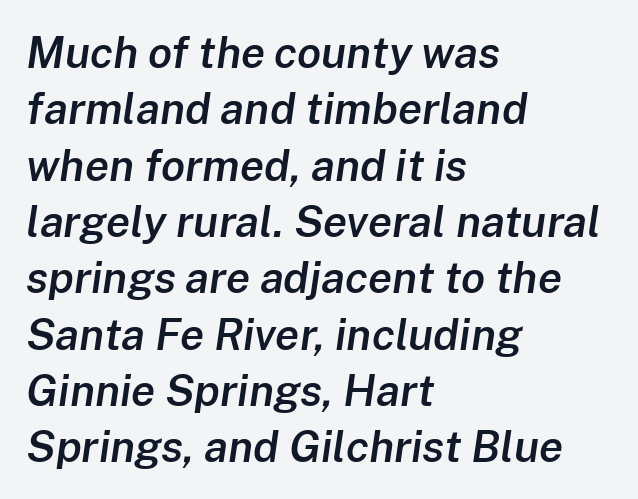
{"italic": "yes", "lean": "right", "slant_degrees": 8, "bold": "semi", "weight": "semibold", "width": "normal", "stroke_contrast": "low", "x_height": "medium", "monospaced": "no", "underline": "no", "align": "left", "line_spacing": "normal", "line_spacing_ratio": 1.28, "letter_spacing": "normal", "letter_spacing_em": 0.0, "glyph_px": 44}
